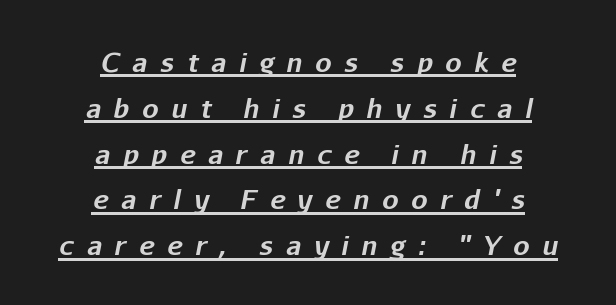
The image shows 26 px bold type, italic (leaning right); set centered, line spacing 1.76x, unusually wide letter spacing (+0.49 em), underlined.
